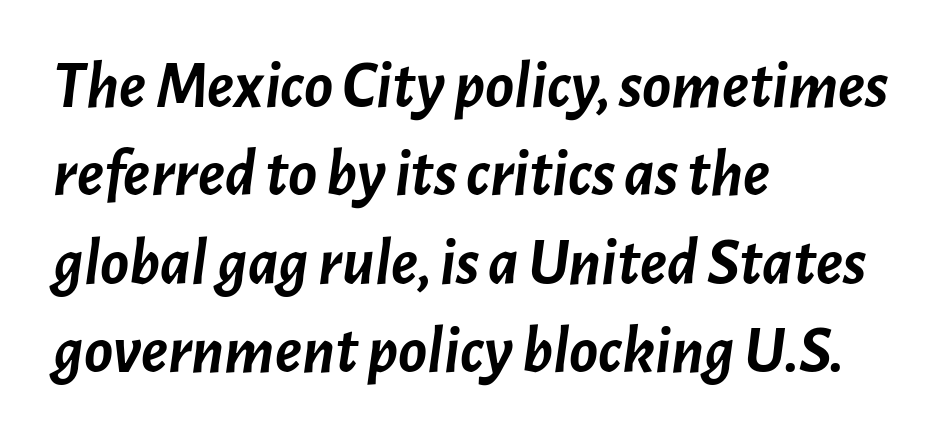
The whole block is typeset with a tilt. Each line starts at the same left margin while the right side varies. Vertically, the passage feels balanced, rows spaced as you'd expect. Here the glyphs are tracked normally, forming tight word shapes.
